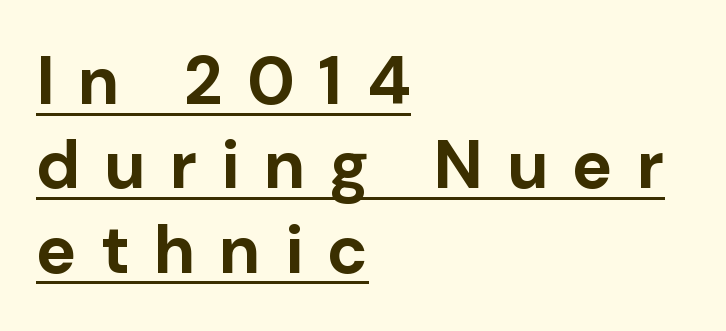
The image shows 68 px bold sans-serif type, upright; set left-aligned, line spacing 1.24x, unusually wide letter spacing (+0.35 em), underlined; low stroke contrast and a medium x-height.
